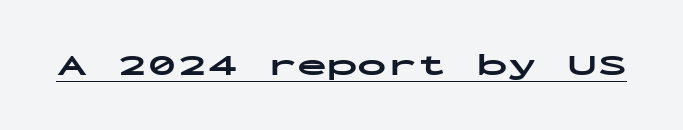
Q: Is the text bold? A: Yes.
Q: Is the text italic (slanted)? A: No, it is upright.
Q: Is the typeface a serif or a sans-serif typeface? A: Sans-serif.
Q: Is the text underlined? A: Yes.
Q: Is the spacing between letters normal or unusually wide? A: Normal.
Q: Width (condensed, normal, or wide)? A: Wide.
Q: Stroke contrast? A: Low.
Q: x-height? A: Medium.
Q: Monospaced? A: Yes.
